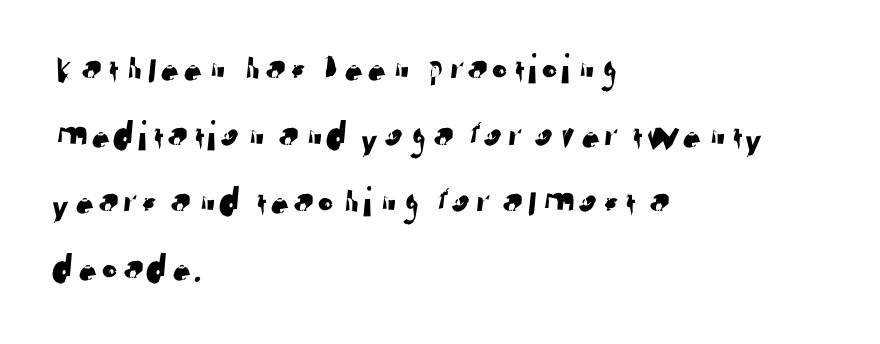
{"serif": "no", "width": "normal", "stroke_contrast": "low", "x_height": "medium", "monospaced": "no", "underline": "no", "align": "left", "line_spacing": "normal", "line_spacing_ratio": 1.55, "letter_spacing": "normal", "letter_spacing_em": 0.0, "glyph_px": 43}
